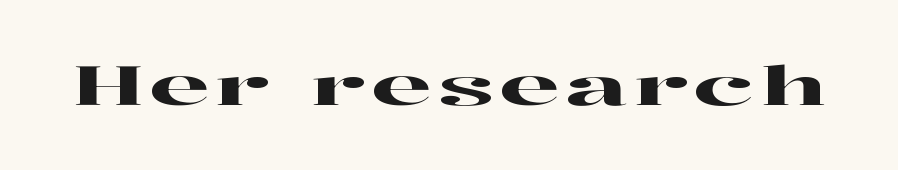
The image shows 54 px wide serif type, upright; set not underlined; high stroke contrast and a medium x-height.
